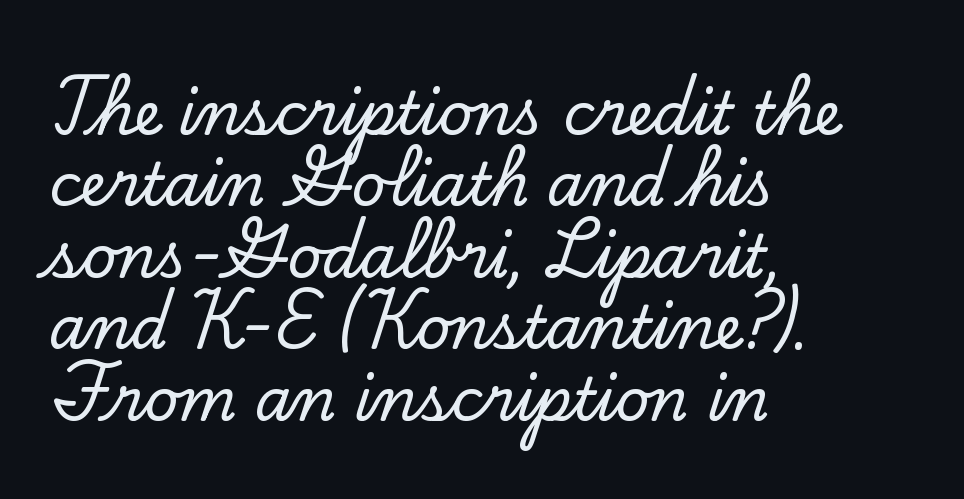
{"serif": "yes", "width": "normal", "stroke_contrast": "low", "x_height": "small", "monospaced": "no", "underline": "no", "align": "left", "line_spacing_ratio": 1.21, "letter_spacing": "normal", "letter_spacing_em": 0.0, "glyph_px": 59}
